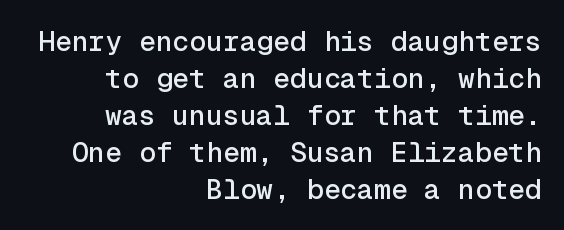
The image shows 28 px sans-serif type, upright, monospaced; set right-aligned, normal line spacing (1.32x), normal letter spacing, not underlined; a medium x-height.
